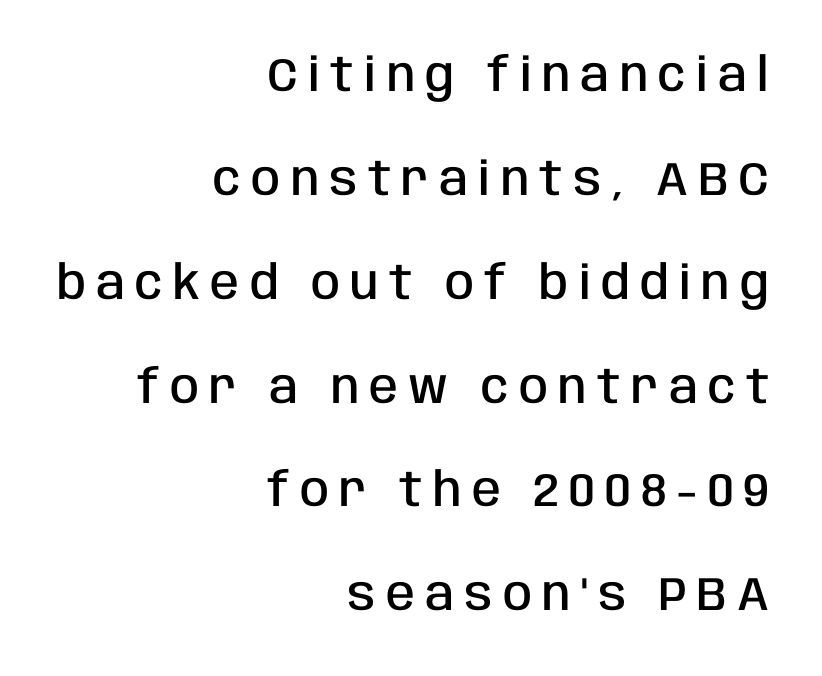
Q: Is the text bold? A: Semi-bold.
Q: Is the text italic (slanted)? A: No, it is upright.
Q: Is the typeface a serif or a sans-serif typeface? A: Sans-serif.
Q: Is the text underlined? A: No.
Q: How is the paragraph aligned? A: Right-aligned.
Q: Is the spacing between letters normal or unusually wide? A: Unusually wide.
Q: Is the spacing between lines tight, normal or loose? A: Loose.
Q: Width (condensed, normal, or wide)? A: Condensed.
Q: Stroke contrast? A: Low.
Q: x-height? A: Large.
Q: Monospaced? A: No.
